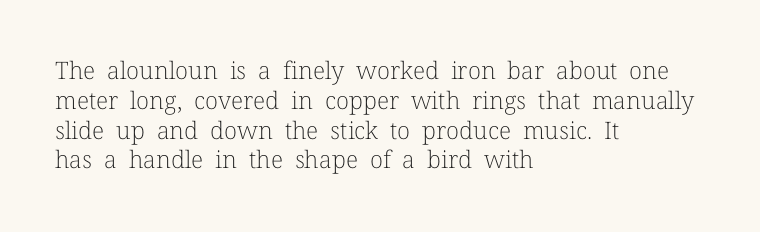
Q: Is the text bold? A: No.
Q: Is the text italic (slanted)? A: No, it is upright.
Q: Is the text underlined? A: No.
Q: How is the paragraph aligned? A: Left-aligned.
Q: Is the spacing between letters normal or unusually wide? A: Normal.
